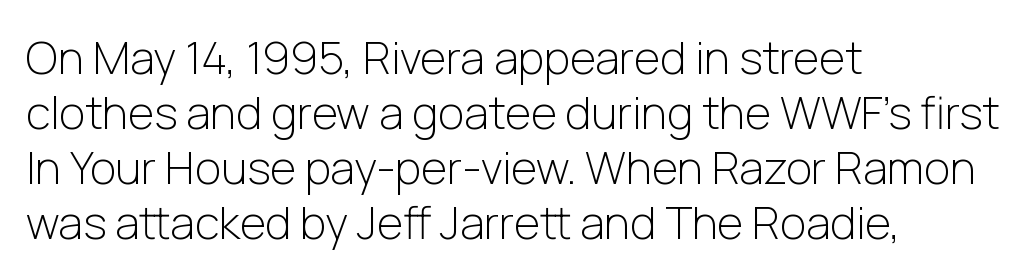
Q: Is the text bold? A: No.
Q: Is the text italic (slanted)? A: No, it is upright.
Q: Is the typeface a serif or a sans-serif typeface? A: Sans-serif.
Q: Is the text underlined? A: No.
Q: How is the paragraph aligned? A: Left-aligned.
Q: Is the spacing between letters normal or unusually wide? A: Normal.
Q: Width (condensed, normal, or wide)? A: Normal.
Q: Stroke contrast? A: Low.
Q: x-height? A: Medium.
Q: Monospaced? A: No.
